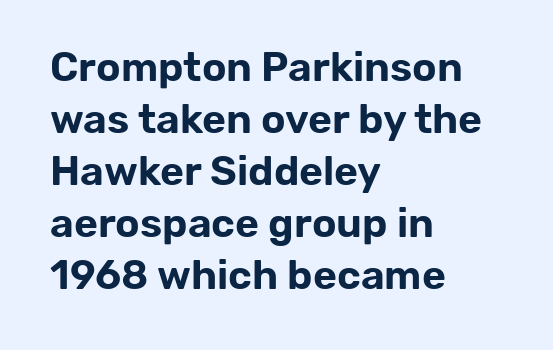
Q: Is the text italic (slanted)? A: No, it is upright.
Q: Is the typeface a serif or a sans-serif typeface? A: Sans-serif.
Q: Is the text underlined? A: No.
Q: How is the paragraph aligned? A: Left-aligned.
Q: Is the spacing between letters normal or unusually wide? A: Normal.
Q: Is the spacing between lines tight, normal or loose? A: Normal.
Q: Width (condensed, normal, or wide)? A: Normal.
Q: Stroke contrast? A: Low.
Q: x-height? A: Medium.
Q: Monospaced? A: No.
